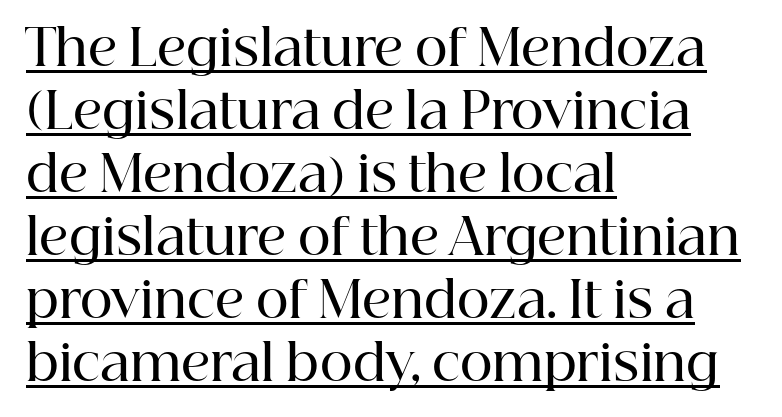
The text was rendered using a seriffed face with decorative stroke endings. Think of a printed novel: that variable character pitch is what you see here. Summary of weight: moderately heavy, a semibold. Honestly, the row spacing looks completely unremarkable. Honestly, the letter spacing is just normal — you wouldn't notice it. Has an underline been added? It has.
